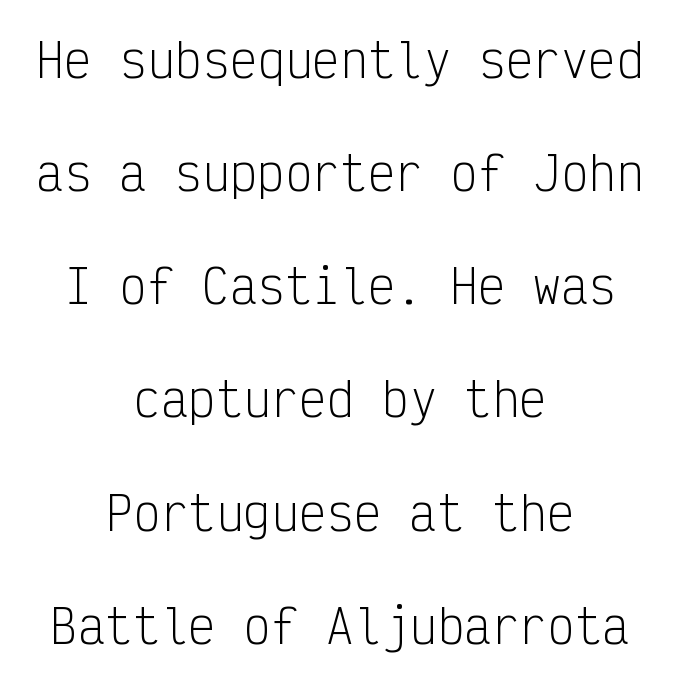
The image shows 46 px light, condensed sans-serif type, upright, monospaced; set centered, loose line spacing (2.46x), normal letter spacing, not underlined; low stroke contrast and a medium x-height.
